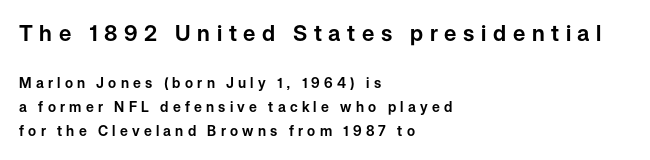
Underlining? Definitely not there. In CSS terms this would be text-align: left. In this sample the first text group is rendered at the bigger scale. How are the letters spaced? Widely, with obvious added tracking. No italicization has been applied; the sample stays upright.
